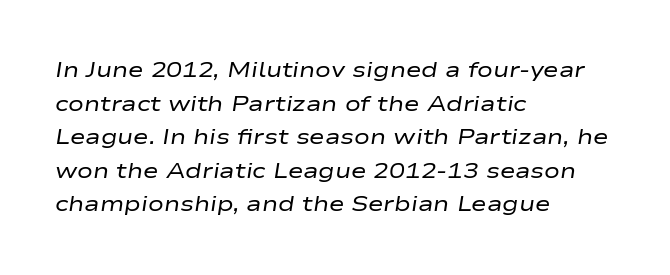
The image shows 21 px text type, italic (leaning right); set left-aligned, normal line spacing (1.6x), normal letter spacing, not underlined.
